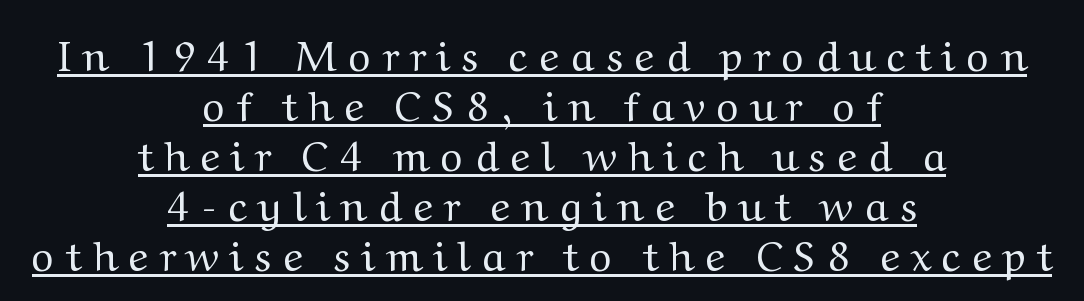
The image shows 42 px regular-weight serif type, upright; set centered, line spacing 1.19x, unusually wide letter spacing (+0.31 em), underlined; medium stroke contrast and a medium x-height.
